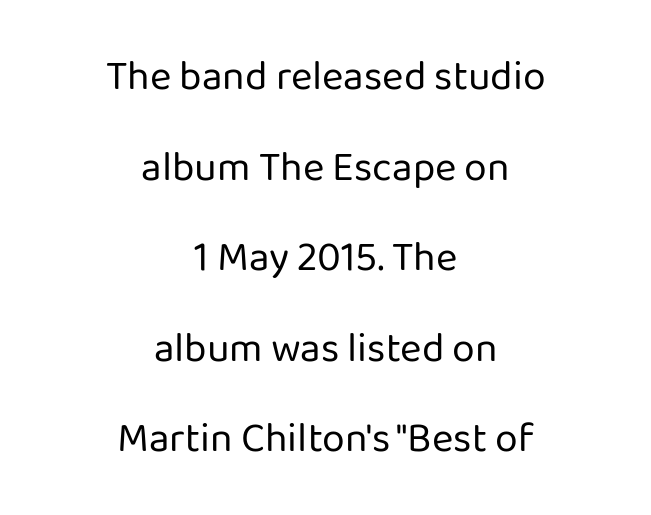
{"serif": "no", "italic": "no", "bold": "no", "weight": "regular", "width": "normal", "stroke_contrast": "low", "x_height": "medium", "monospaced": "no", "underline": "no", "align": "center", "line_spacing": "loose", "line_spacing_ratio": 2.21, "letter_spacing": "normal", "letter_spacing_em": 0.0, "glyph_px": 41}
